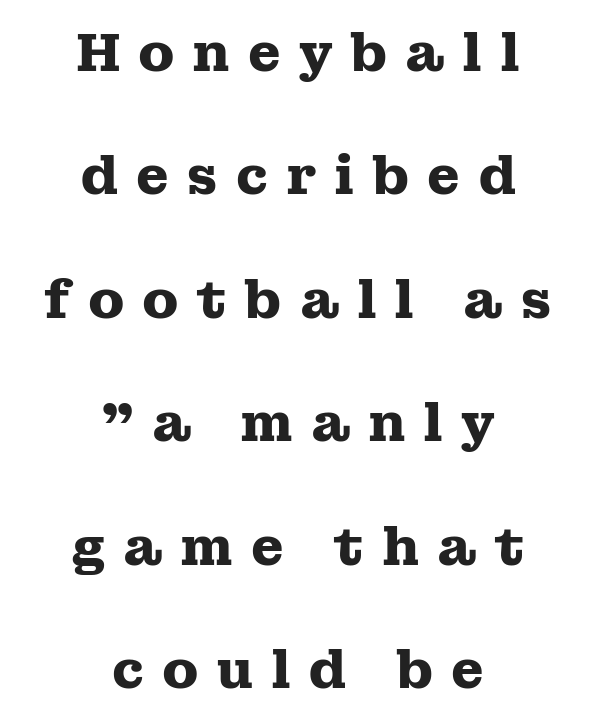
{"serif": "yes", "italic": "no", "bold": "yes", "weight": "heavy", "width": "wide", "stroke_contrast": "medium", "x_height": "medium", "monospaced": "no", "underline": "no", "align": "center", "line_spacing": "loose", "line_spacing_ratio": 2.33, "letter_spacing": "wide", "letter_spacing_em": 0.33, "glyph_px": 53}
